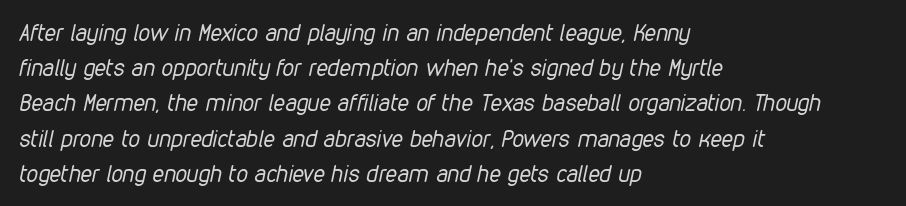
{"italic": "yes", "lean": "right", "slant_degrees": 12, "bold": "no", "underline": "no", "align": "left", "line_spacing": "normal", "line_spacing_ratio": 1.53, "letter_spacing": "normal", "letter_spacing_em": 0.0, "glyph_px": 23}
